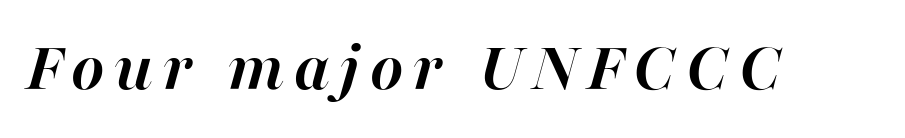
The image shows 71 px semibold type, italic (leaning right); set not underlined; high stroke contrast and a medium x-height.
